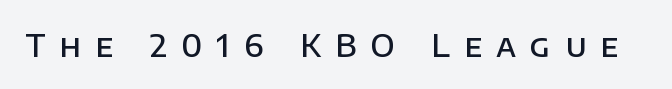
Is this a sans? Yes — the strokes have no serifs. Rule under the text: the space is simply empty. Varying glyph widths throughout — classic text-font behaviour. You could only call the tracking loose — the letters float apart. Characters remain perfectly vertical along every line. This is the in-between weight designers call semibold or demi.
